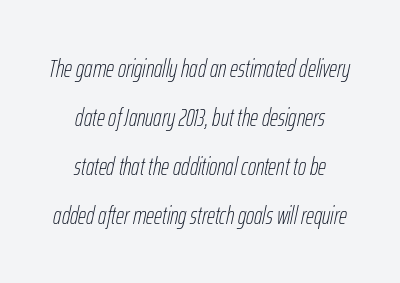
The image shows 25 px text type, italic (leaning right); set centered, loose line spacing (1.96x), normal letter spacing, not underlined.
